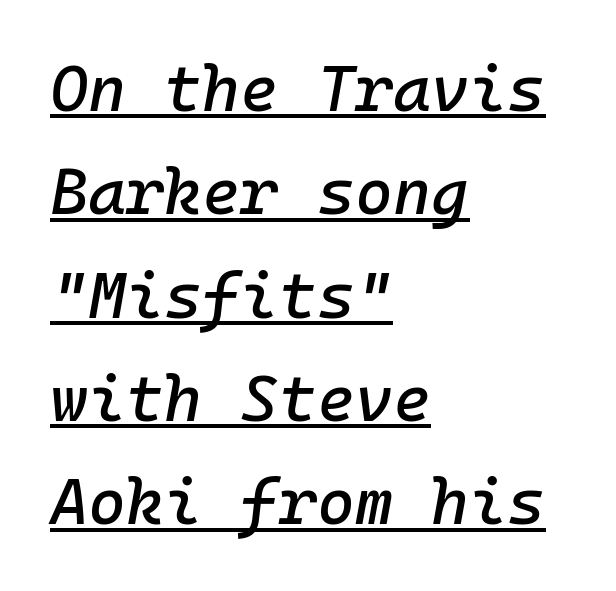
Q: Is the text italic (slanted)? A: Yes, it leans right by about 10 degrees.
Q: Is the text underlined? A: Yes.
Q: How is the paragraph aligned? A: Left-aligned.
Q: Is the spacing between letters normal or unusually wide? A: Normal.
Q: Is the spacing between lines tight, normal or loose? A: Normal.
Q: Width (condensed, normal, or wide)? A: Normal.
Q: Stroke contrast? A: Low.
Q: x-height? A: Medium.
Q: Monospaced? A: Yes.
